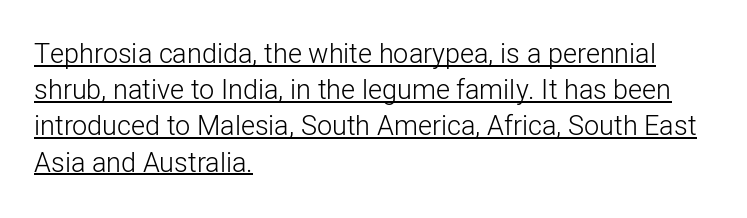
{"italic": "no", "bold": "no", "underline": "yes", "align": "left", "line_spacing": "normal", "line_spacing_ratio": 1.34, "letter_spacing": "normal", "letter_spacing_em": 0.0, "glyph_px": 27}
